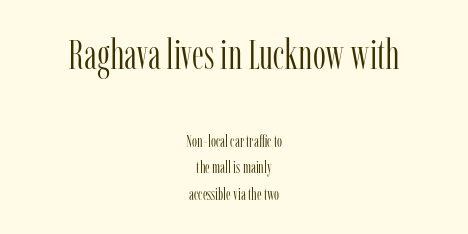
The image shows 41 px light, condensed serif type, upright; set centered, normal line spacing (1.66x), normal letter spacing, not underlined; the first (top) block is 2.56x larger; low stroke contrast and a medium x-height.
